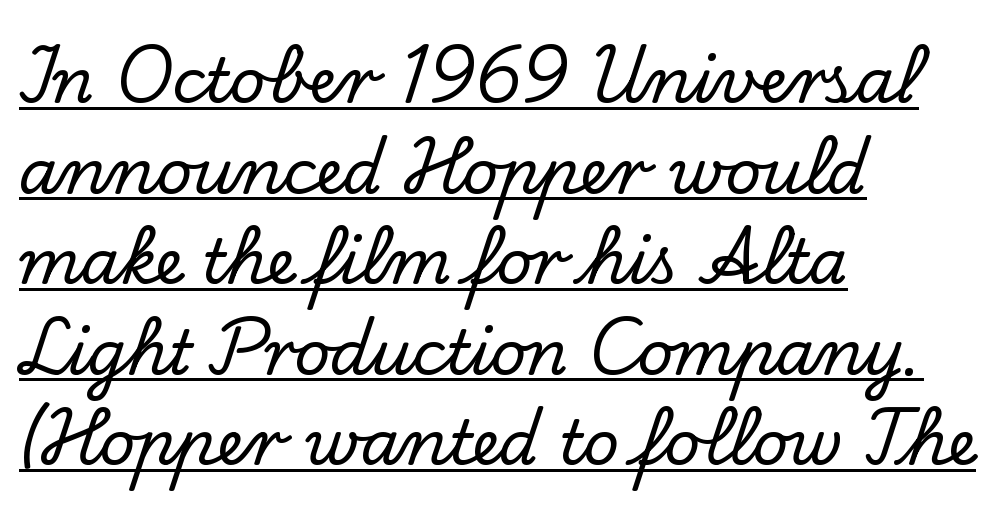
{"serif": "yes", "width": "normal", "stroke_contrast": "low", "x_height": "small", "monospaced": "no", "underline": "yes", "align": "left", "line_spacing": "normal", "line_spacing_ratio": 1.46, "letter_spacing": "normal", "letter_spacing_em": 0.0, "glyph_px": 62}
